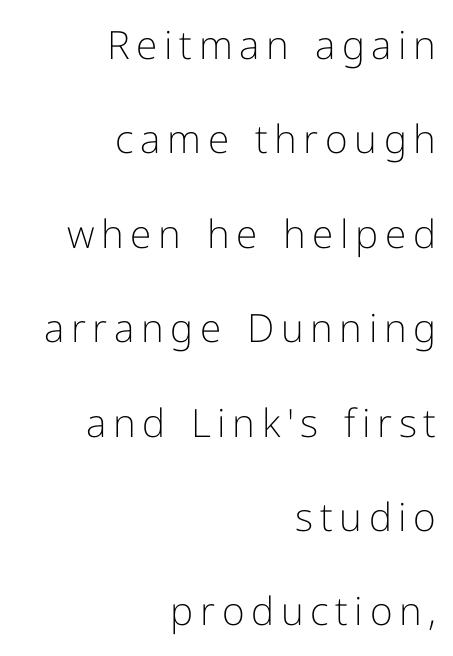
{"serif": "no", "italic": "no", "bold": "no", "weight": "light", "width": "normal", "stroke_contrast": "low", "x_height": "medium", "monospaced": "no", "underline": "no", "align": "right", "line_spacing": "loose", "line_spacing_ratio": 2.42, "glyph_px": 39}
